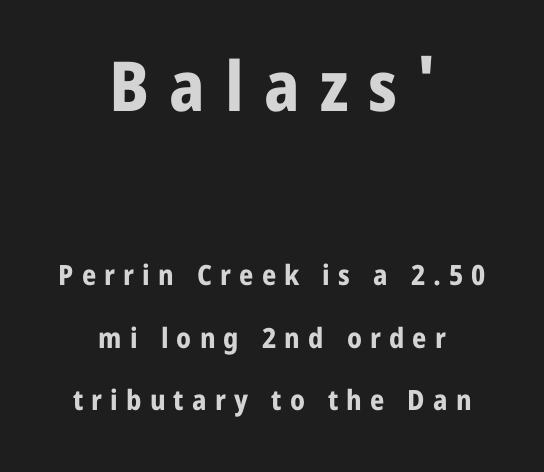
{"serif": "no", "italic": "no", "bold": "yes", "weight": "bold", "width": "normal", "stroke_contrast": "low", "x_height": "medium", "monospaced": "no", "underline": "no", "align": "center", "line_spacing": "loose", "line_spacing_ratio": 2.23, "letter_spacing": "wide", "letter_spacing_em": 0.29, "larger_block": "first", "size_ratio": 2.46, "glyph_px": 69}
